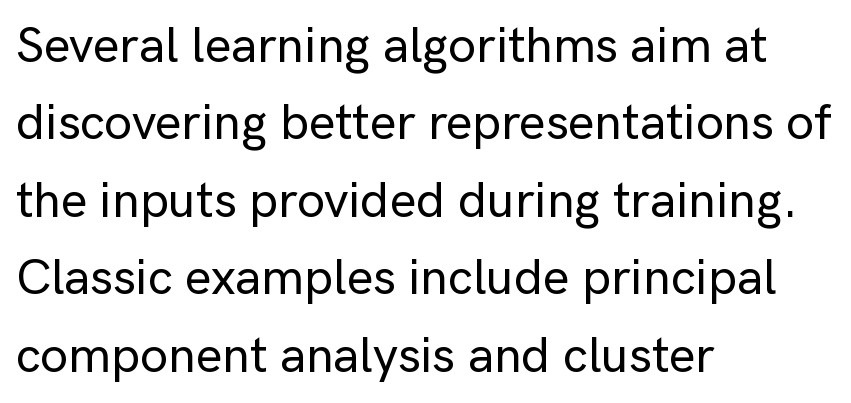
Do the characters align in a grid? No, the font is proportional. Is there any slant? The stems are plumb. No extra tracking has been applied to these lines. The rendering anchors every line to the left-hand side. The designer went with a sans here, leaving each stem footless. The rendering uses a moderate line-height, typical for paragraphs.
